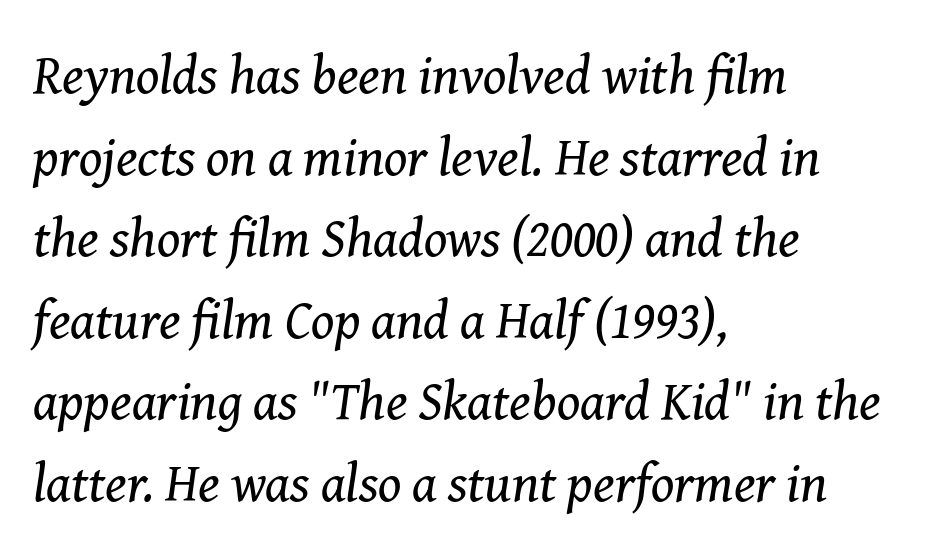
The whole block is typeset with a tilt. Compared with typical paragraphs, the rows here are spaced about the same. This rendering leaves character spacing at its baseline value. A typesetter would label this face a serif. Leftover space on each line is placed entirely after the last word. The face used here is proportionally spaced, like ordinary book or web type.
